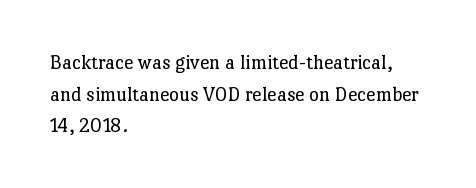
Q: Is the text bold? A: No.
Q: Is the text italic (slanted)? A: No, it is upright.
Q: Is the text underlined? A: No.
Q: How is the paragraph aligned? A: Left-aligned.
Q: Is the spacing between letters normal or unusually wide? A: Normal.
Q: Is the spacing between lines tight, normal or loose? A: Normal.
